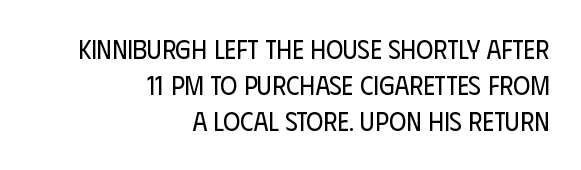
{"italic": "no", "bold": "no", "underline": "no", "align": "right", "line_spacing": "normal", "line_spacing_ratio": 1.39, "letter_spacing": "normal", "letter_spacing_em": 0.0, "glyph_px": 26}
